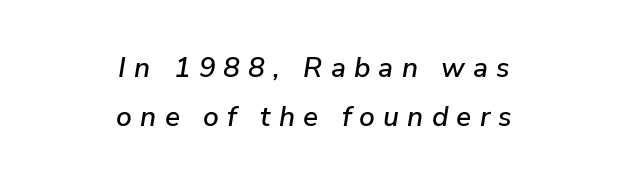
Q: Is the text italic (slanted)? A: Yes, it leans right by about 9 degrees.
Q: Is the text underlined? A: No.
Q: How is the paragraph aligned? A: Centered.
Q: Is the spacing between letters normal or unusually wide? A: Unusually wide.
Q: Width (condensed, normal, or wide)? A: Normal.
Q: Stroke contrast? A: Low.
Q: x-height? A: Medium.
Q: Monospaced? A: No.
